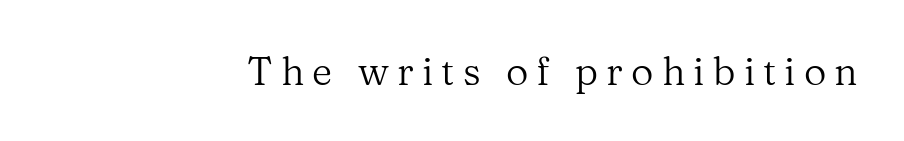
{"serif": "yes", "italic": "no", "bold": "no", "weight": "regular", "width": "normal", "stroke_contrast": "medium", "x_height": "medium", "monospaced": "no", "underline": "no", "letter_spacing": "wide", "letter_spacing_em": 0.21, "glyph_px": 39}
